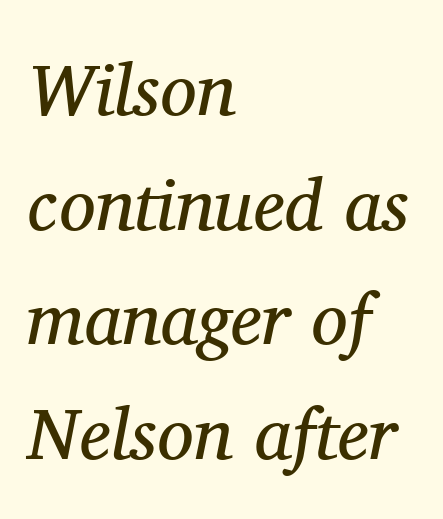
Q: Is the text bold? A: No.
Q: Is the text italic (slanted)? A: Yes, it leans right by about 11 degrees.
Q: Is the typeface a serif or a sans-serif typeface? A: Serif.
Q: Is the text underlined? A: No.
Q: How is the paragraph aligned? A: Left-aligned.
Q: Is the spacing between letters normal or unusually wide? A: Normal.
Q: Is the spacing between lines tight, normal or loose? A: Normal.
Q: Width (condensed, normal, or wide)? A: Normal.
Q: Stroke contrast? A: Medium.
Q: x-height? A: Medium.
Q: Monospaced? A: No.
